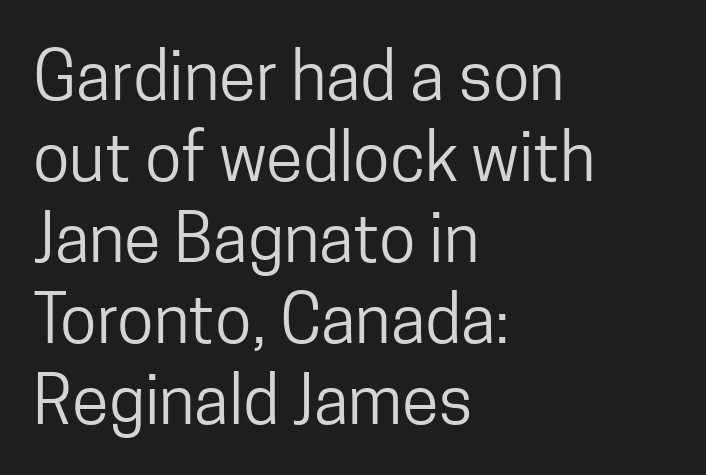
Decoration check: the copy has no underline. Designer's note — italics off, roman on. The typeface has the unassuming heft of standard copy or less. Looks like regular typesetting: each glyph gets only the width it needs. Line starts are locked; line ends wander. Typographically, this falls in the sans-serif category.
